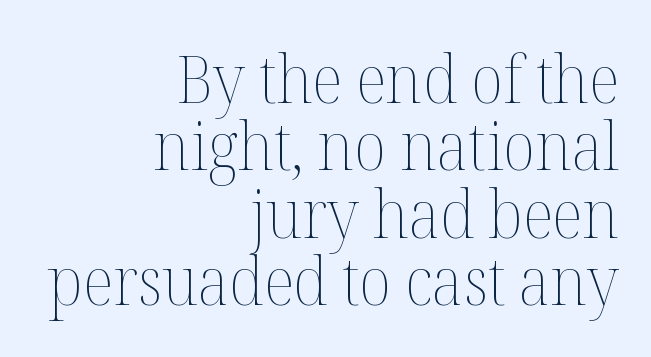
The space beneath each line is pristine and unruled. Compared with typical paragraphs, the rows here are closer together. The letters advance in unequal steps, a hallmark of proportional type. Alignment: flush right. The font sits on the lighter half of the weight spectrum, regular included.
